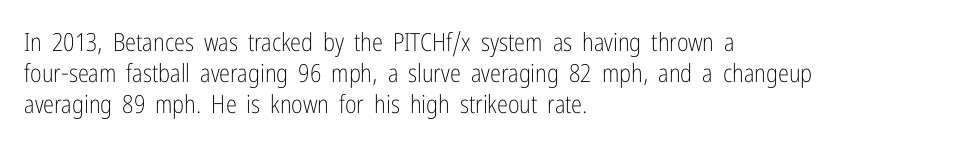
Spacing between characters is what you'd get straight out of the box. Ordinary non-slanted type is in use. The compositor pushed each line to the left boundary. Rows of type keep a routine distance in the vertical direction.
